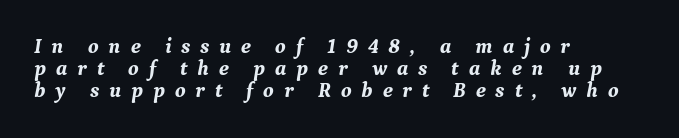
Typographic density is high because the face is bold. This sample trades vertical openness for compactness between lines. The zone under the glyphs is completely vacant. There's an unmistakable incline to the writing here.
